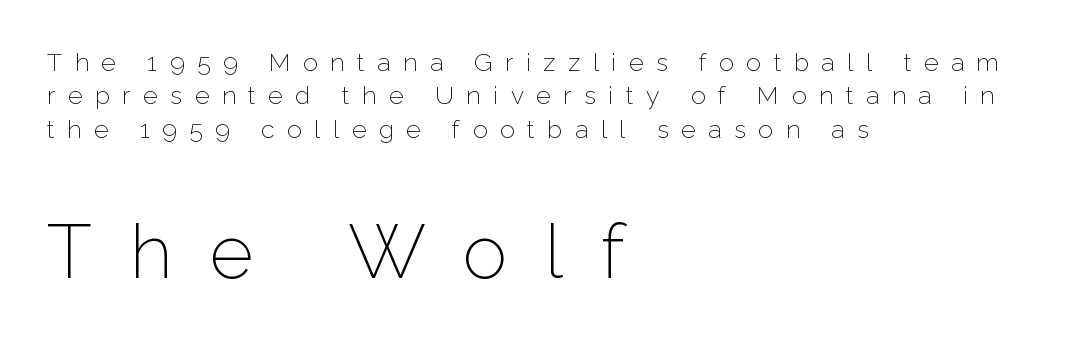
Q: Is the text bold? A: No.
Q: Is the text italic (slanted)? A: No, it is upright.
Q: Is the typeface a serif or a sans-serif typeface? A: Sans-serif.
Q: Is the text underlined? A: No.
Q: How is the paragraph aligned? A: Left-aligned.
Q: Is the spacing between letters normal or unusually wide? A: Unusually wide.
Q: Is the spacing between lines tight, normal or loose? A: Normal.
Q: Which block of text is set in a larger size, the first (top) or the second (bottom)? A: The second (bottom) one.
Q: Width (condensed, normal, or wide)? A: Normal.
Q: Stroke contrast? A: Low.
Q: x-height? A: Medium.
Q: Monospaced? A: No.
